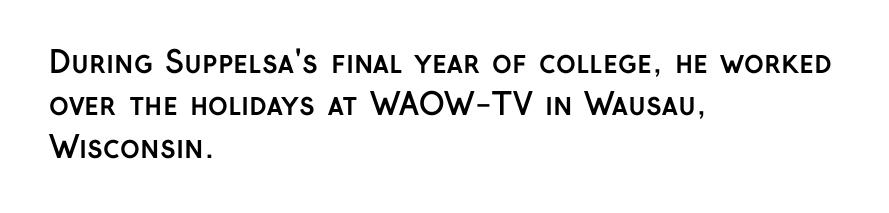
The image shows 30 px semibold sans-serif type, upright; set left-aligned, normal line spacing (1.41x), normal letter spacing, not underlined; low stroke contrast and a medium x-height.
